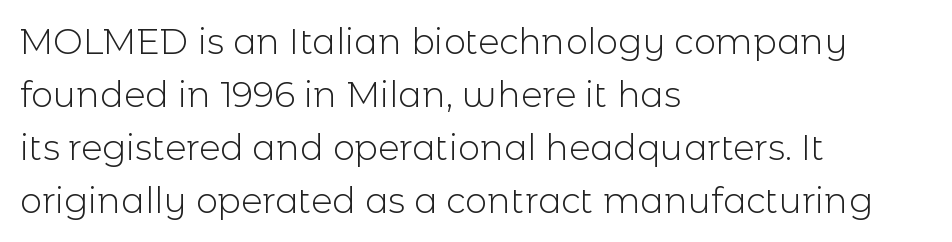
The image shows 35 px light sans-serif type, upright; set left-aligned, normal line spacing (1.51x), normal letter spacing, not underlined; a medium x-height.
